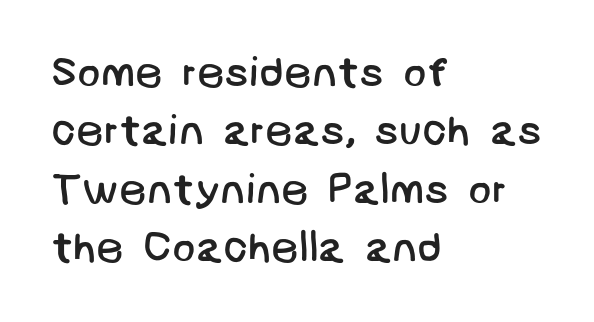
{"serif": "no", "bold": "no", "weight": "regular", "width": "normal", "stroke_contrast": "low", "x_height": "large", "underline": "no", "align": "left", "line_spacing": "normal", "line_spacing_ratio": 1.36, "letter_spacing": "normal", "letter_spacing_em": 0.0, "glyph_px": 43}
